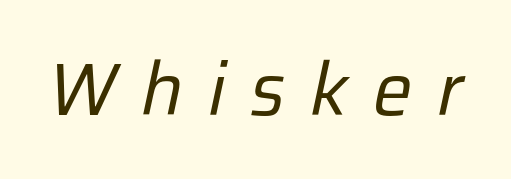
Yep, that's italic — everything's leaning. The font is comparable to plain body text, perhaps lighter. A clean baseline with only descenders dipping below it. This rendering widens character spacing well past its baseline value. The rendering uses natural spacing where letterforms have individual widths.
